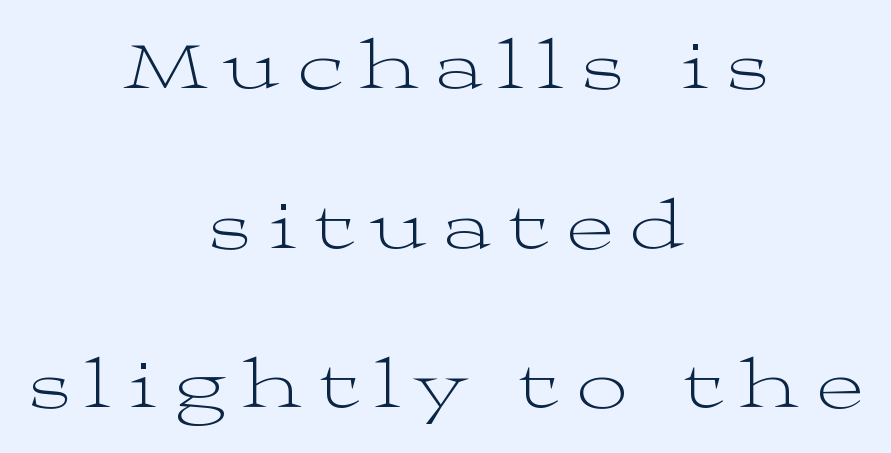
The image shows 71 px light, wide serif type, upright; set centered, loose line spacing (2.25x), unusually wide letter spacing (+0.25 em), not underlined; medium stroke contrast and a medium x-height.
